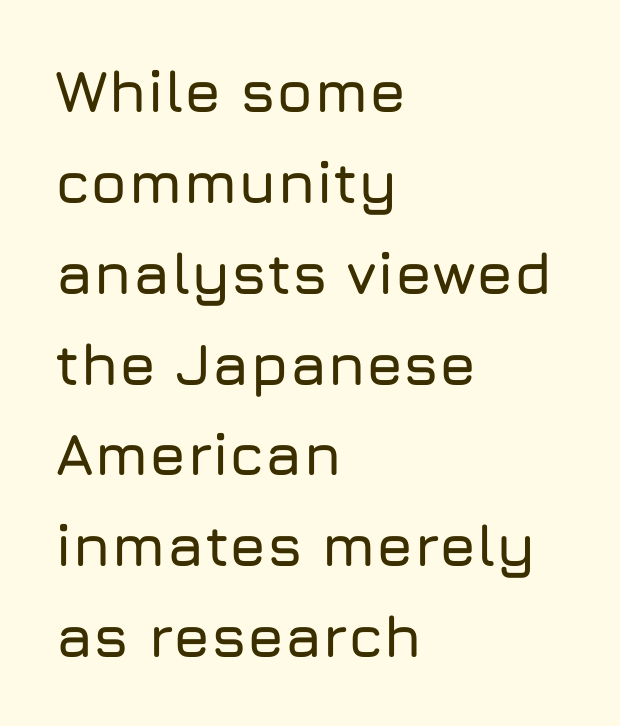
The image shows 59 px sans-serif type, upright; set left-aligned, normal line spacing (1.54x), normal letter spacing, not underlined; low stroke contrast and a medium x-height.
